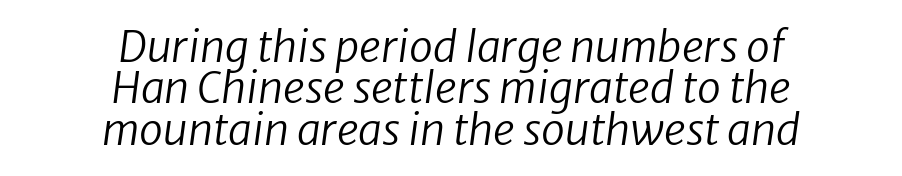
A clean baseline with only descenders dipping below it. There is no visible air inserted between adjacent glyphs. Counters stay open thanks to moderate or lighter strokes. Character widths vary here, with narrow letters taking less room than wide ones. Caption: multi-line text, centered on the measure.
